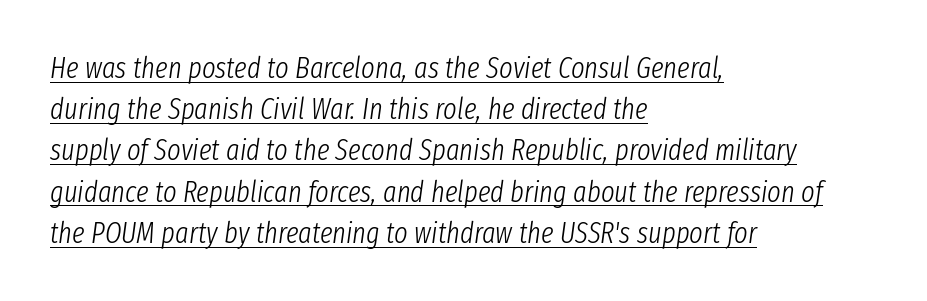
Interline gaps are of average width in this sample. Nothing unusual about the tracking: characters are spaced as the font intends. Compared with a centered layout, this one pins lines to the left instead. A light-to-regular cut is what we see here.
